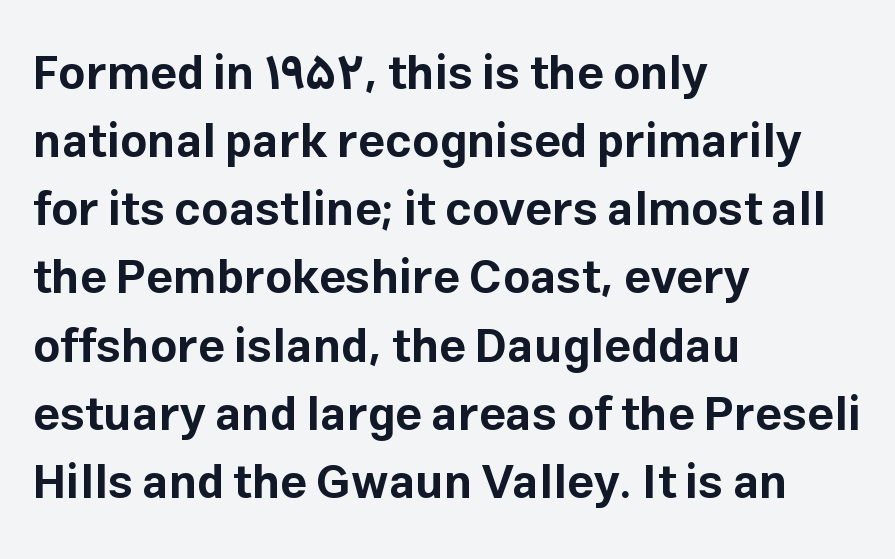
The image shows 47 px bold sans-serif type, upright; set left-aligned, normal line spacing (1.45x), normal letter spacing, not underlined; low stroke contrast and a medium x-height.
